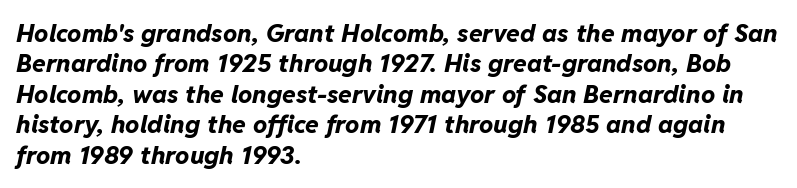
The foot of each line stays bare and open. The typesetting leans heavy: a genuine bold. A classic flush-left, rag-right setting is used for this passage. Style check: oblique.
